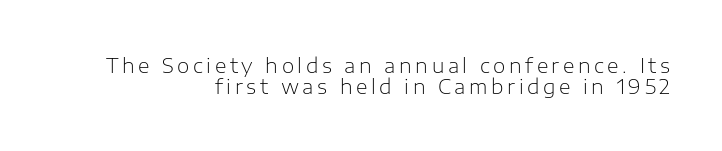
This rendering uses right alignment, leaving the left contour irregular. Heft: none added — not bold. Nope, not italic — everything's standing straight. Successive baselines arrive quickly, one right under another.
